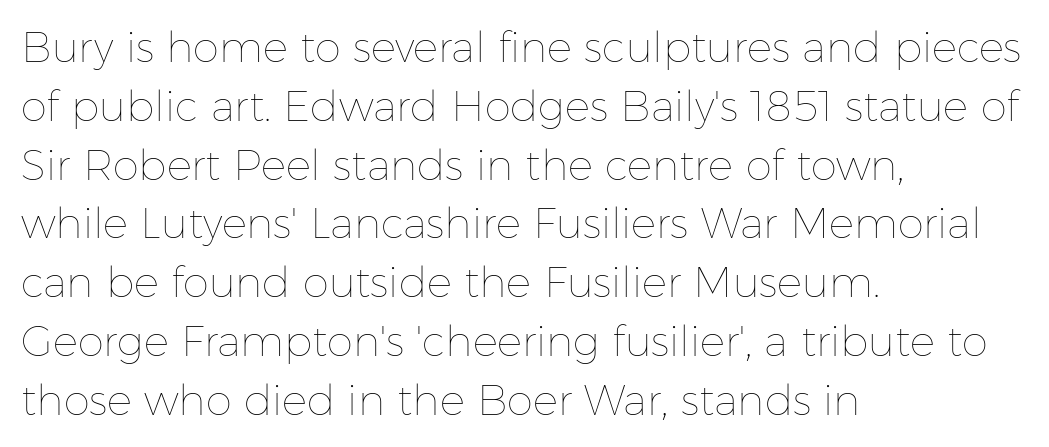
Q: Is the text bold? A: No.
Q: Is the text italic (slanted)? A: No, it is upright.
Q: Is the text underlined? A: No.
Q: How is the paragraph aligned? A: Left-aligned.
Q: Is the spacing between letters normal or unusually wide? A: Normal.
Q: Is the spacing between lines tight, normal or loose? A: Normal.
Q: Width (condensed, normal, or wide)? A: Normal.
Q: Stroke contrast? A: Low.
Q: x-height? A: Medium.
Q: Monospaced? A: No.
